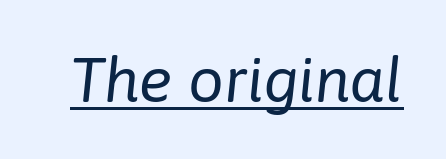
Underlining? Definitely there. Nobody touched the tracking dial on this one. Style check: oblique. Note the varied advance widths — an 'i' is clearly narrower than an 'm'.
